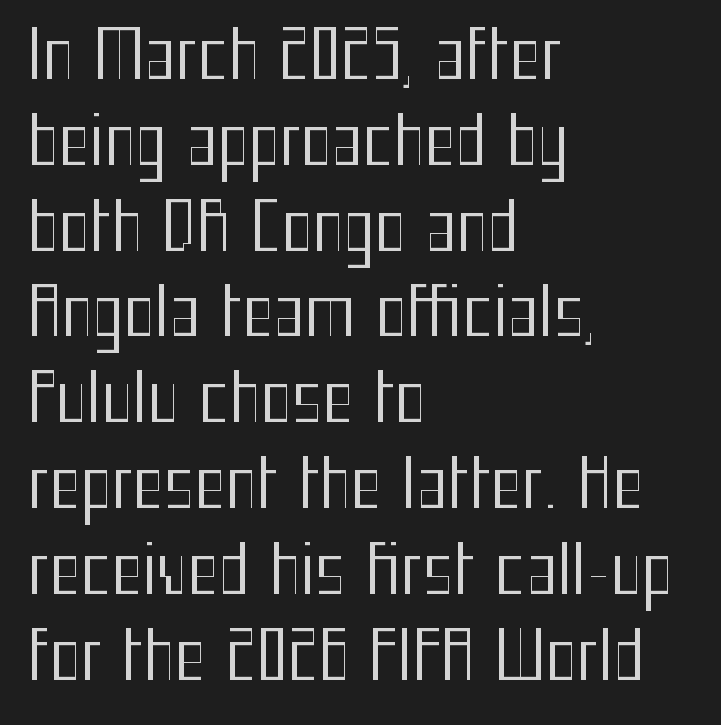
The image shows 66 px regular-weight, condensed sans-serif type, upright; set left-aligned, normal line spacing (1.3x), normal letter spacing, not underlined; medium stroke contrast and a medium x-height.
